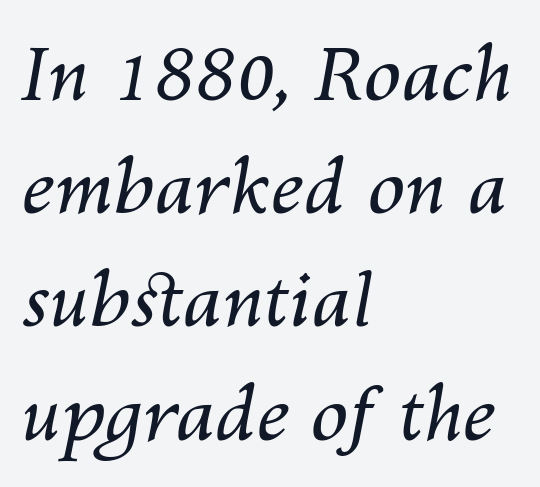
{"italic": "yes", "lean": "right", "slant_degrees": 10, "bold": "no", "weight": "regular", "width": "normal", "stroke_contrast": "medium", "x_height": "medium", "monospaced": "no", "underline": "no", "align": "left", "line_spacing": "normal", "line_spacing_ratio": 1.51, "letter_spacing": "normal", "letter_spacing_em": 0.0, "glyph_px": 75}
